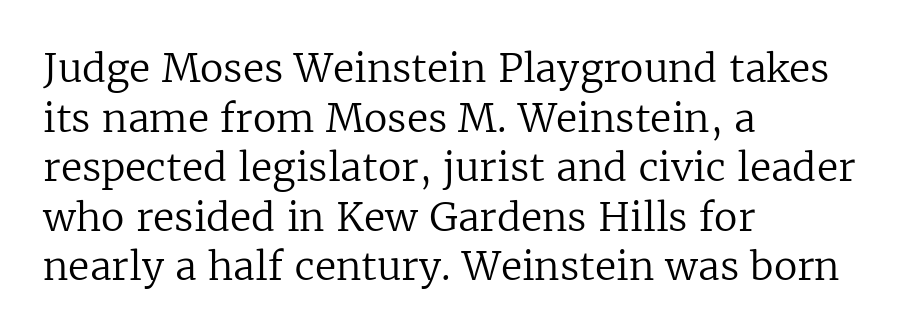
Q: Is the text bold? A: No.
Q: Is the text italic (slanted)? A: No, it is upright.
Q: Is the typeface a serif or a sans-serif typeface? A: Serif.
Q: Is the text underlined? A: No.
Q: How is the paragraph aligned? A: Left-aligned.
Q: Is the spacing between letters normal or unusually wide? A: Normal.
Q: Is the spacing between lines tight, normal or loose? A: Normal.
Q: Width (condensed, normal, or wide)? A: Normal.
Q: Stroke contrast? A: Low.
Q: x-height? A: Medium.
Q: Monospaced? A: No.
